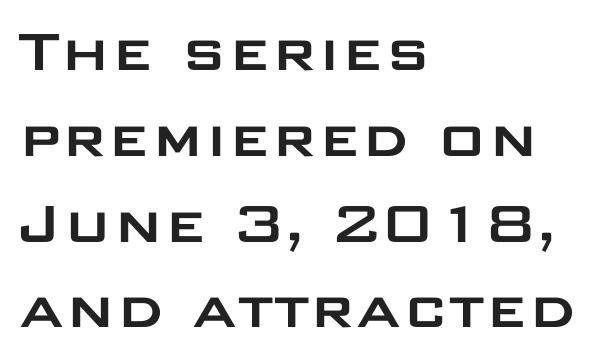
{"serif": "no", "italic": "no", "width": "wide", "stroke_contrast": "low", "x_height": "large", "monospaced": "no", "underline": "no", "align": "left", "line_spacing": "normal", "line_spacing_ratio": 1.28, "letter_spacing": "normal", "letter_spacing_em": 0.0, "glyph_px": 67}
